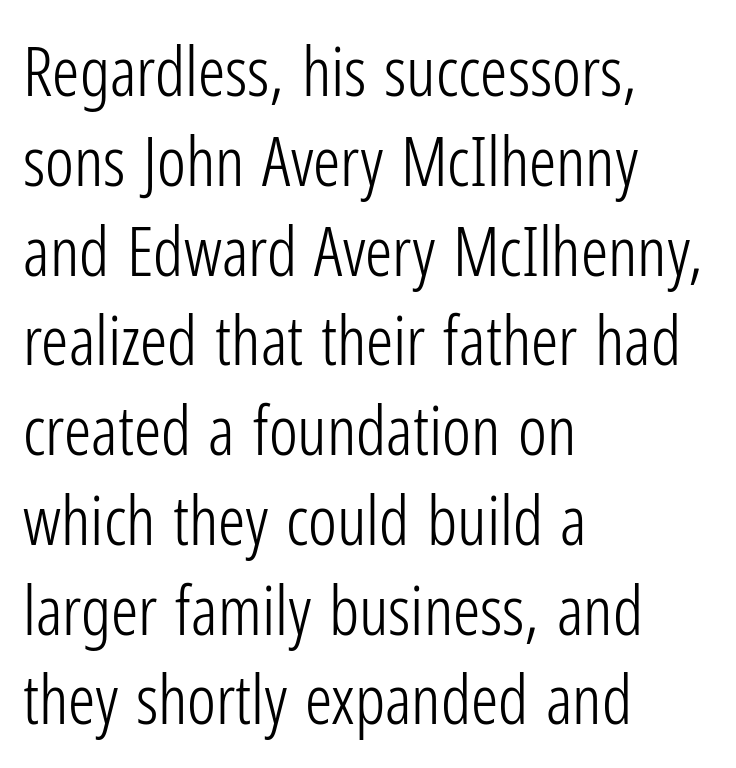
The image shows 68 px light, condensed sans-serif type, upright; set left-aligned, normal line spacing (1.32x), normal letter spacing, not underlined; low stroke contrast and a medium x-height.
